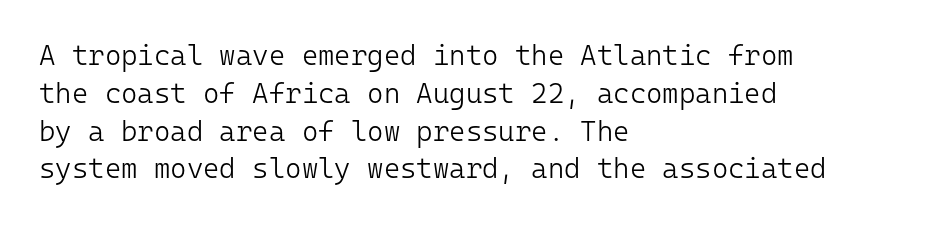
The image shows 28 px light sans-serif type, upright, monospaced; set left-aligned, normal line spacing (1.35x), normal letter spacing, not underlined; low stroke contrast and a medium x-height.
